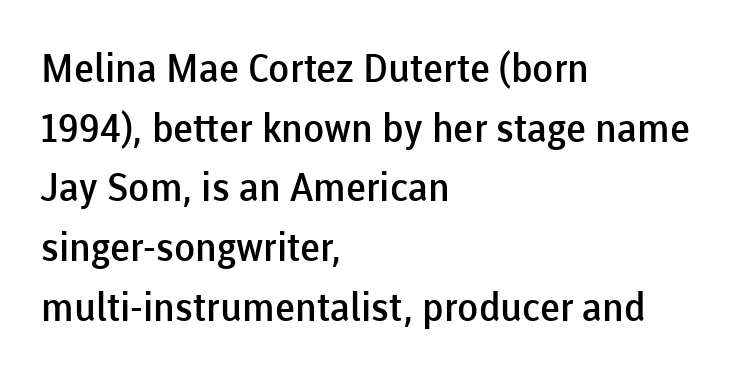
{"serif": "no", "italic": "no", "bold": "semi", "weight": "semibold", "width": "normal", "stroke_contrast": "low", "x_height": "medium", "monospaced": "no", "underline": "no", "align": "left", "line_spacing": "normal", "line_spacing_ratio": 1.53, "letter_spacing": "normal", "letter_spacing_em": 0.0, "glyph_px": 39}
